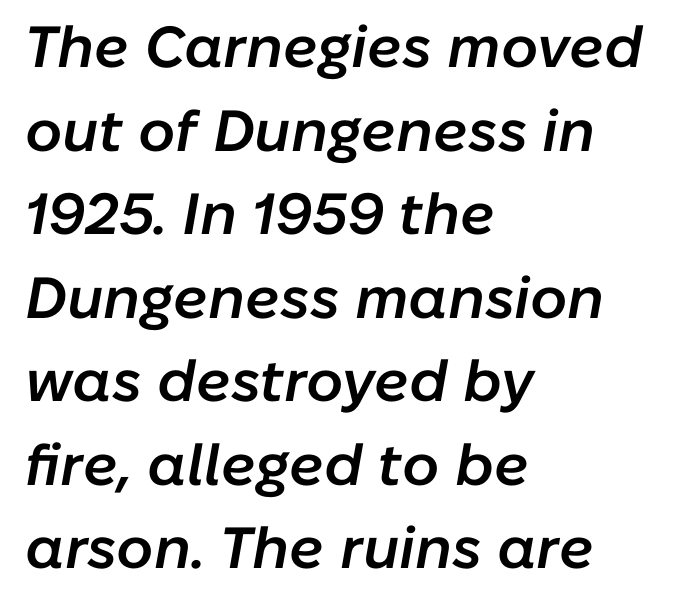
Q: Is the text bold? A: Semi-bold.
Q: Is the text italic (slanted)? A: Yes, it leans right by about 10 degrees.
Q: Is the text underlined? A: No.
Q: How is the paragraph aligned? A: Left-aligned.
Q: Is the spacing between letters normal or unusually wide? A: Normal.
Q: Is the spacing between lines tight, normal or loose? A: Normal.
Q: Width (condensed, normal, or wide)? A: Normal.
Q: Stroke contrast? A: Low.
Q: x-height? A: Medium.
Q: Monospaced? A: No.
